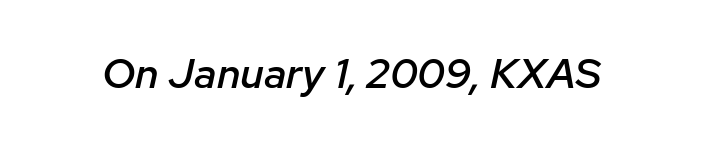
The image shows 42 px semibold type, italic (leaning right); set normal letter spacing, not underlined; low stroke contrast and a medium x-height.
